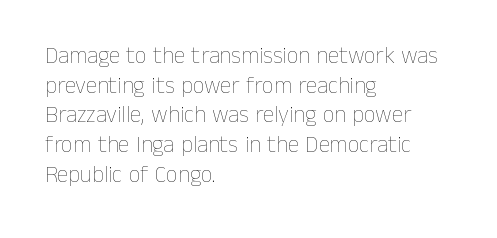
The image shows 23 px text type, upright; set left-aligned, normal line spacing (1.29x), normal letter spacing, not underlined.
